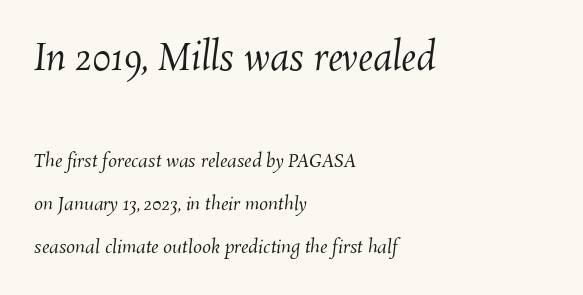
Size contrast runs from large at the top to small at the bottom. Whoever set this chose breathing room over compactness in the vertical rhythm. The foot of each line stays bare and open. Nobody touched the tracking dial on this one. These lines are set flush left with a ragged right edge. The passage shown is typed in a proportional face where columns would drift.
